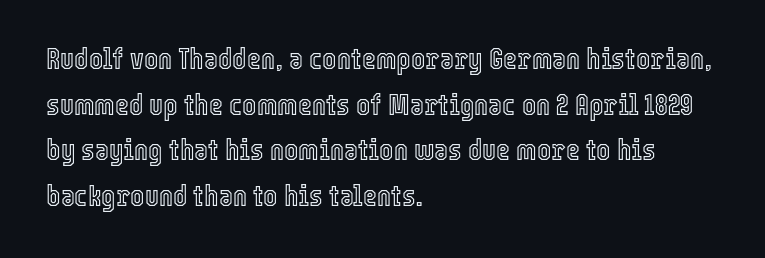
The gap between lines stays unmarked. The rendering uses natural spacing where letterforms have individual widths. Regular leading. In terms of letterspacing, this is plain default setting. Ascenders rise straight up at ninety degrees.
